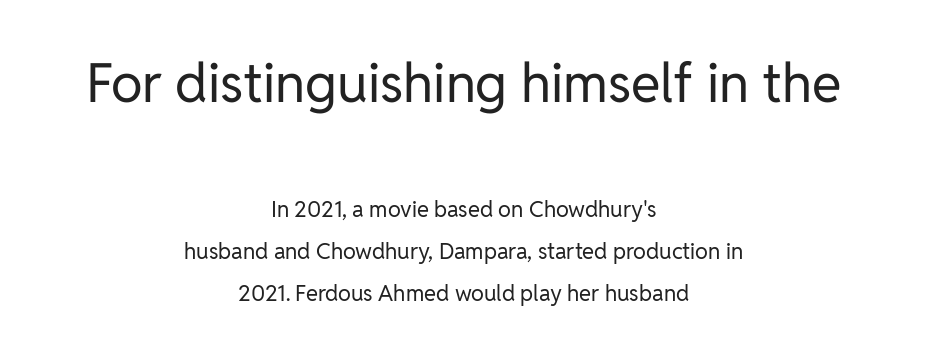
{"serif": "no", "italic": "no", "bold": "no", "weight": "regular", "width": "normal", "stroke_contrast": "low", "x_height": "medium", "monospaced": "no", "underline": "no", "align": "center", "line_spacing": "loose", "line_spacing_ratio": 1.92, "letter_spacing": "normal", "letter_spacing_em": 0.0, "larger_block": "first", "size_ratio": 2.45, "glyph_px": 54}
